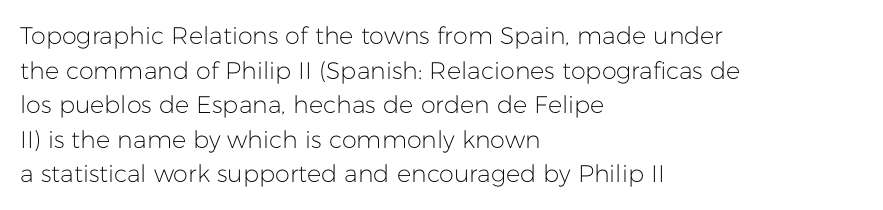
Regarding leading, the lines here are spaced in the standard way. The letters look calm and open, with moderate or lighter stems. Layout note: lines flush left. The rendering keeps characters at their native spacing. The lettering stays uniformly vertical, giving the passage a roman look. Underline: absent.
